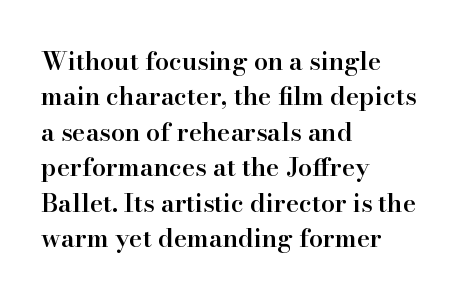
The image shows 25 px text type, upright; set left-aligned, normal line spacing (1.42x), normal letter spacing, not underlined.
